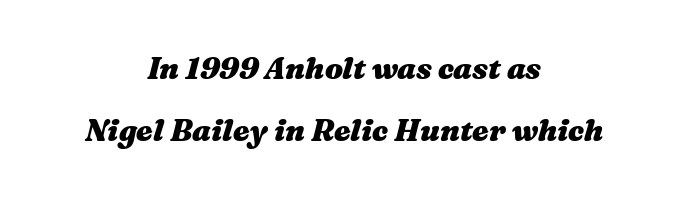
{"italic": "yes", "lean": "right", "slant_degrees": 16, "bold": "yes", "weight": "heavy", "width": "wide", "stroke_contrast": "medium", "x_height": "medium", "monospaced": "no", "underline": "no", "align": "center", "line_spacing": "loose", "line_spacing_ratio": 2.07, "letter_spacing": "normal", "letter_spacing_em": 0.0, "glyph_px": 30}
